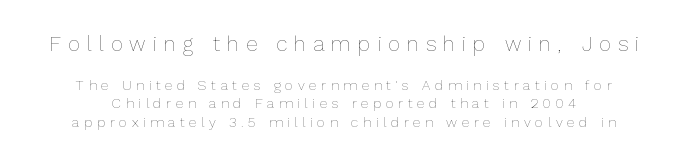
The image shows 21 px text type, upright; set normal line spacing (1.33x), unusually wide letter spacing (+0.33 em), not underlined; the first (top) block is 1.5x larger.
